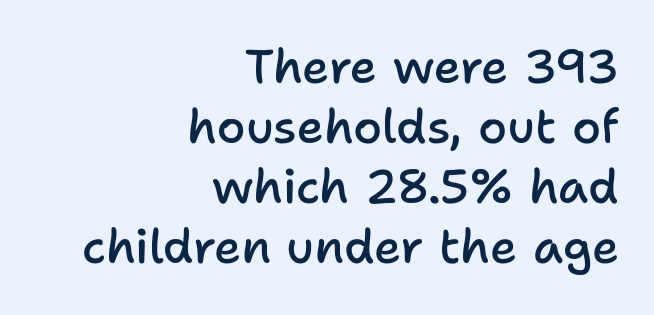
Every character sits straight up, as roman type does. Clear beneath every line of the passage. Think of a printed novel: that variable character pitch is what you see here. The type is set solid horizontally, with unmodified tracking. Observe the absence of serifs on each vertical stroke in this sample.
